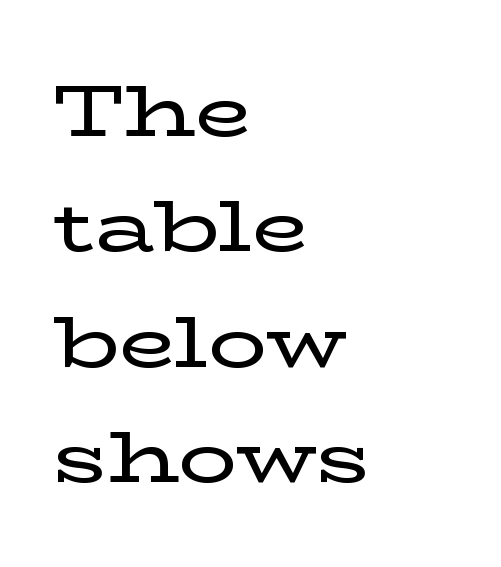
{"serif": "yes", "italic": "no", "width": "wide", "stroke_contrast": "low", "x_height": "medium", "monospaced": "no", "underline": "no", "align": "left", "line_spacing": "normal", "line_spacing_ratio": 1.58, "letter_spacing": "normal", "letter_spacing_em": 0.0, "glyph_px": 73}
